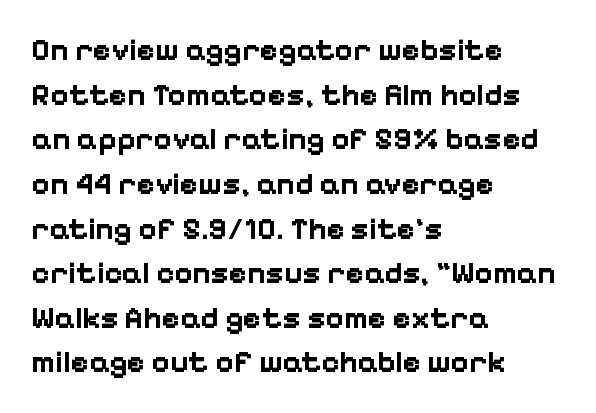
The glyphs are unaccompanied by any horizontal stroke below them. You could call the tracking neutral — neither tight nor loose. Stroke thickness is high; the sample reads as a true bold. Italic? Not at all — the glyphs are vertical. The face used here is proportionally spaced, like ordinary book or web type.
